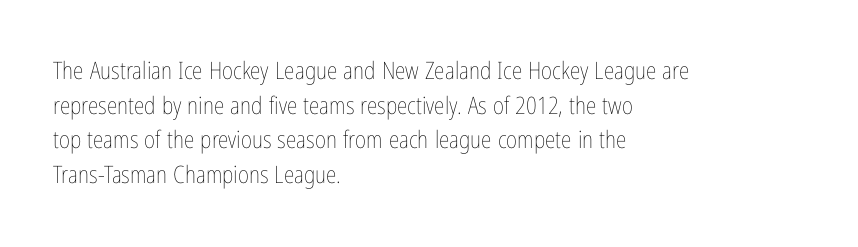
{"italic": "no", "bold": "no", "underline": "no", "align": "left", "line_spacing": "normal", "line_spacing_ratio": 1.44, "letter_spacing": "normal", "letter_spacing_em": 0.0, "glyph_px": 24}
